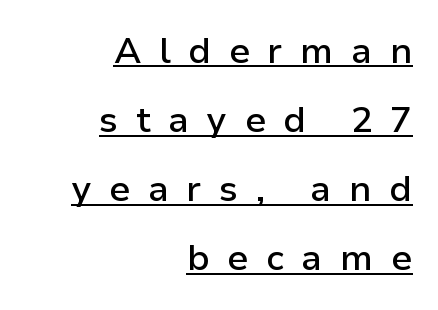
Stroke thickness is moderately raised; the sample reads as semibold. Glyph-to-glyph distance is far greater than everyday printed text. Students, observe: this is what heavily led, spacious text looks like. Students, observe the line beneath the letters — that is underlining.
